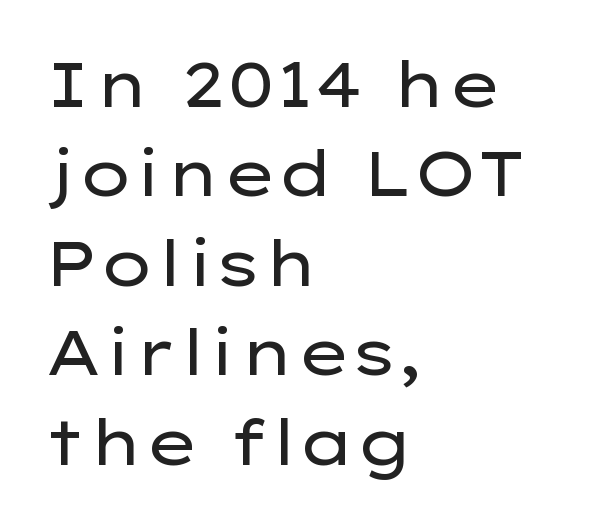
Beneath every word, the page is bare. Each letter's strokes conclude bluntly, with no projecting serifs. The typography opts for an upright posture over an oblique one. A typesetter would call this proportional, since set widths differ per character. Stem width sits at or under what a default text font uses.
